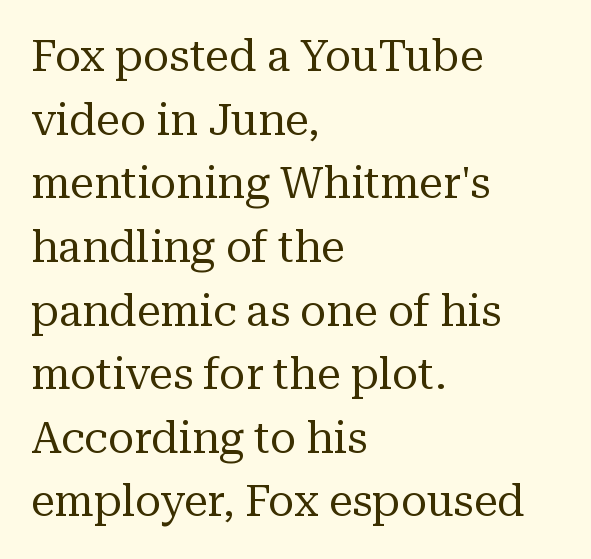
One-word summary of the alignment: left. Baseline-to-baseline distance is the conventional proportion of letter height. These lines were composed using upright roman letters. The foot of each line stays bare and open. The passage shown is not bold in any degree. Looks like regular typesetting: each glyph gets only the width it needs.
